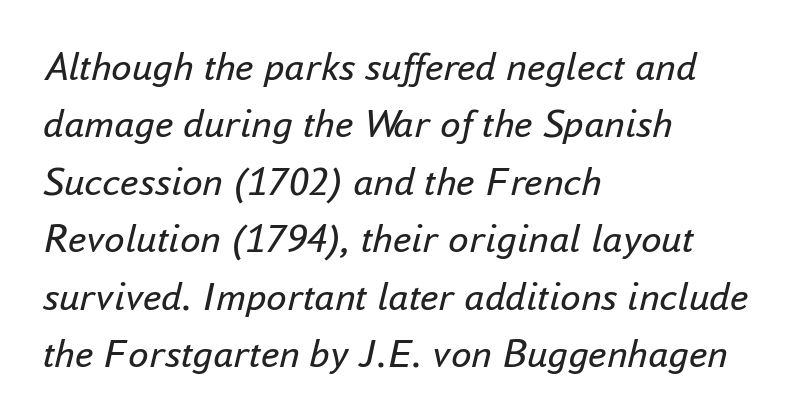
Q: Is the text bold? A: No.
Q: Is the text italic (slanted)? A: Yes, it leans right by about 16 degrees.
Q: Is the text underlined? A: No.
Q: How is the paragraph aligned? A: Left-aligned.
Q: Is the spacing between letters normal or unusually wide? A: Normal.
Q: Is the spacing between lines tight, normal or loose? A: Normal.
Q: Width (condensed, normal, or wide)? A: Normal.
Q: Stroke contrast? A: Low.
Q: x-height? A: Small.
Q: Monospaced? A: No.
